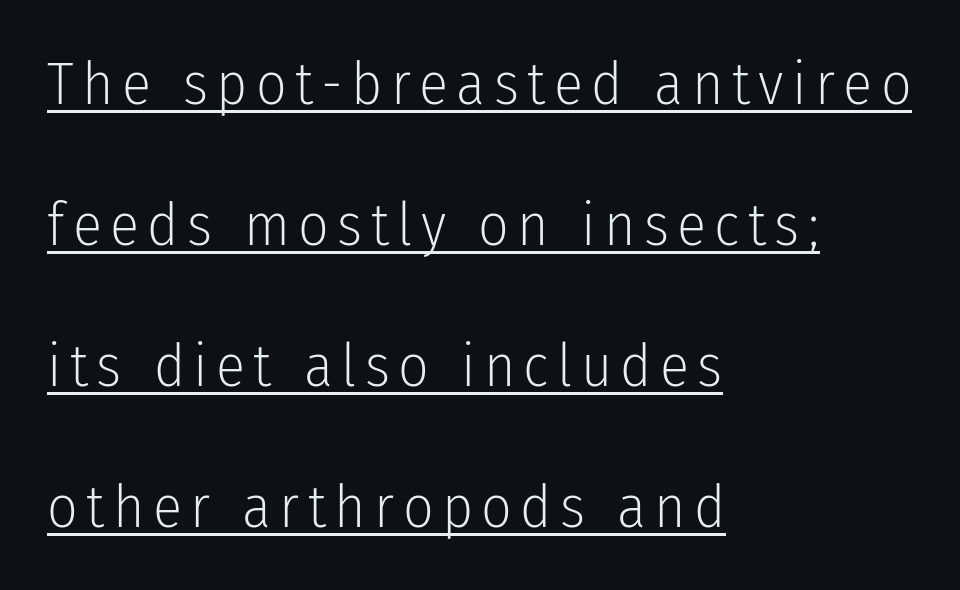
The axis of the letterforms is exactly vertical. Honestly, the rows look like they've been pulled way apart. Underlining? Definitely there. Letterform terminals end flat and unadorned throughout the passage. The setting favours the left margin, as ordinary paragraphs usually do.
